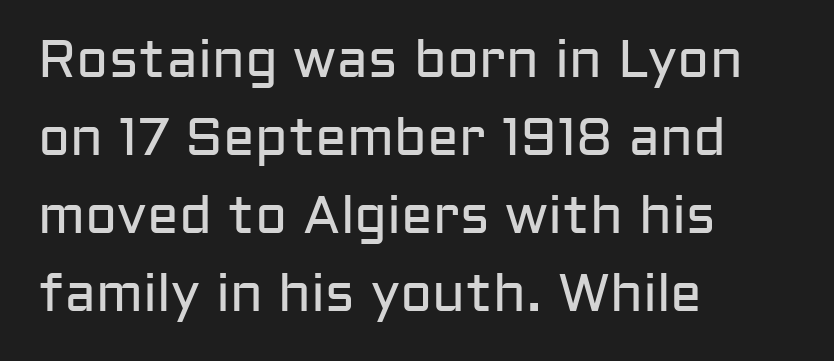
Q: Is the text bold? A: No.
Q: Is the text italic (slanted)? A: No, it is upright.
Q: Is the typeface a serif or a sans-serif typeface? A: Sans-serif.
Q: Is the text underlined? A: No.
Q: How is the paragraph aligned? A: Left-aligned.
Q: Is the spacing between letters normal or unusually wide? A: Normal.
Q: Is the spacing between lines tight, normal or loose? A: Normal.
Q: Width (condensed, normal, or wide)? A: Normal.
Q: Stroke contrast? A: Low.
Q: x-height? A: Medium.
Q: Monospaced? A: No.
